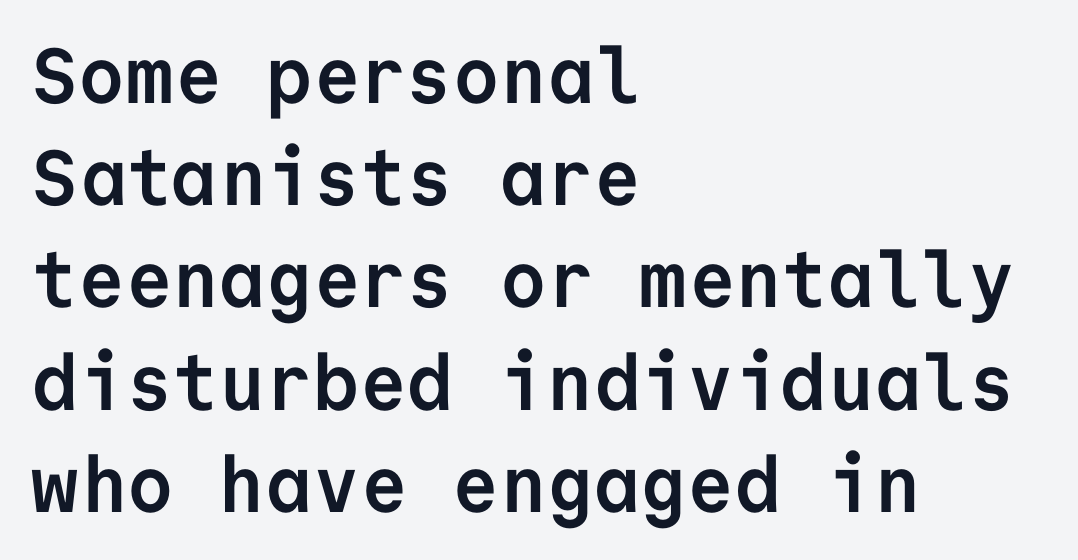
The image shows 78 px semibold sans-serif type, upright, monospaced; set left-aligned, normal line spacing (1.31x), normal letter spacing, not underlined; low stroke contrast and a medium x-height.
